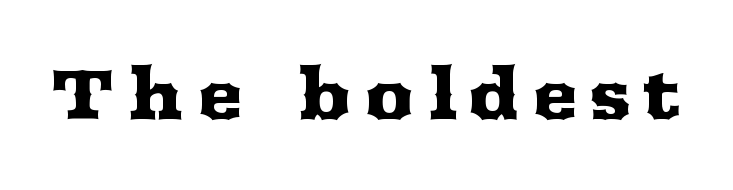
{"serif": "yes", "italic": "no", "width": "wide", "stroke_contrast": "medium", "x_height": "medium", "monospaced": "no", "underline": "no", "glyph_px": 70}
